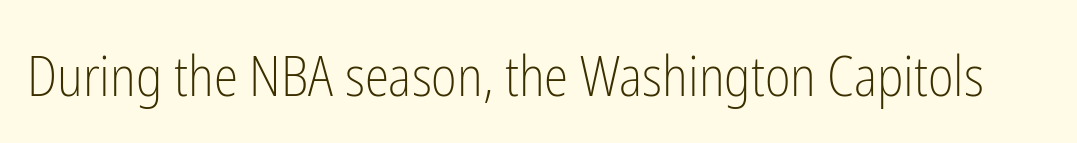
{"serif": "no", "italic": "no", "bold": "no", "weight": "light", "width": "condensed", "stroke_contrast": "low", "x_height": "medium", "monospaced": "no", "underline": "no", "letter_spacing": "normal", "letter_spacing_em": 0.0, "glyph_px": 55}
